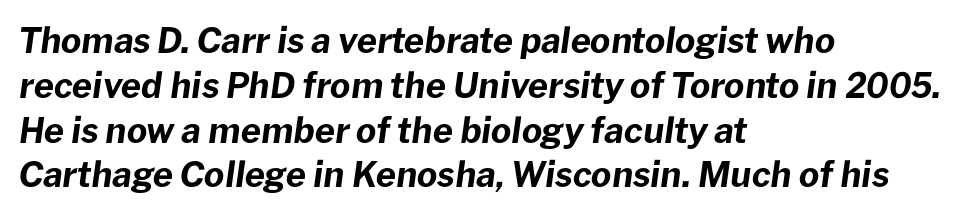
{"italic": "yes", "lean": "right", "slant_degrees": 8, "bold": "yes", "weight": "bold", "width": "normal", "stroke_contrast": "low", "x_height": "medium", "monospaced": "no", "underline": "no", "align": "left", "line_spacing": "normal", "line_spacing_ratio": 1.28, "letter_spacing": "normal", "letter_spacing_em": 0.0, "glyph_px": 35}
